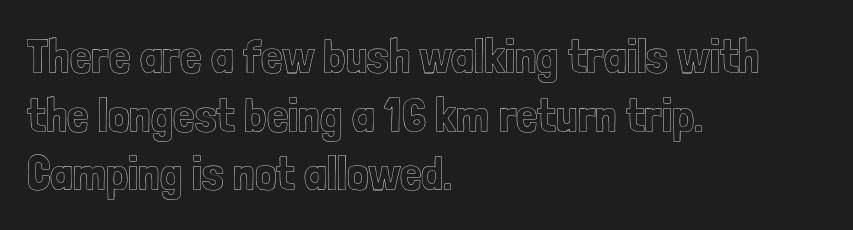
Q: Is the text italic (slanted)? A: No, it is upright.
Q: Is the text underlined? A: No.
Q: How is the paragraph aligned? A: Left-aligned.
Q: Is the spacing between letters normal or unusually wide? A: Normal.
Q: Width (condensed, normal, or wide)? A: Condensed.
Q: x-height? A: Medium.
Q: Monospaced? A: No.
